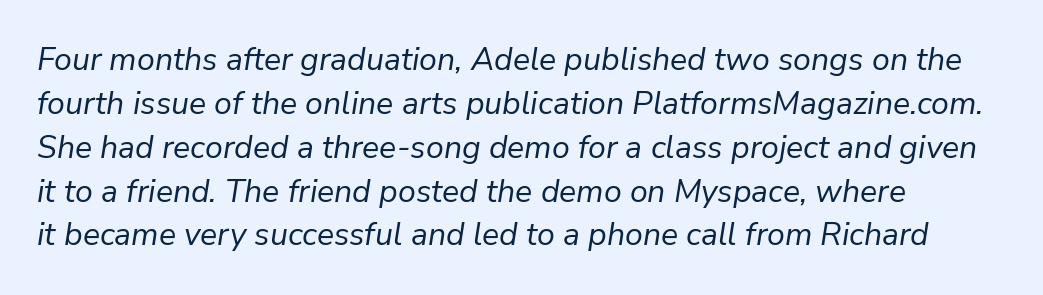
Has an underline been added? It has not. Is the letter spacing exaggerated? No — it looks like the ordinary default. Tall strokes in this sample are angled rather than plumb. Interline gaps are of average width in this sample.
